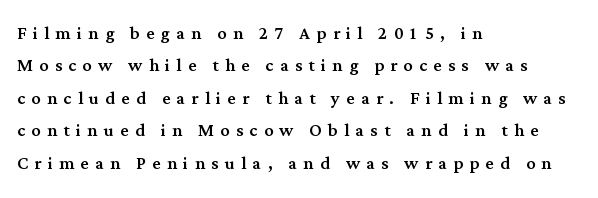
{"italic": "no", "underline": "no", "align": "left", "line_spacing": "normal", "line_spacing_ratio": 1.41, "letter_spacing": "wide", "letter_spacing_em": 0.27, "glyph_px": 23}
